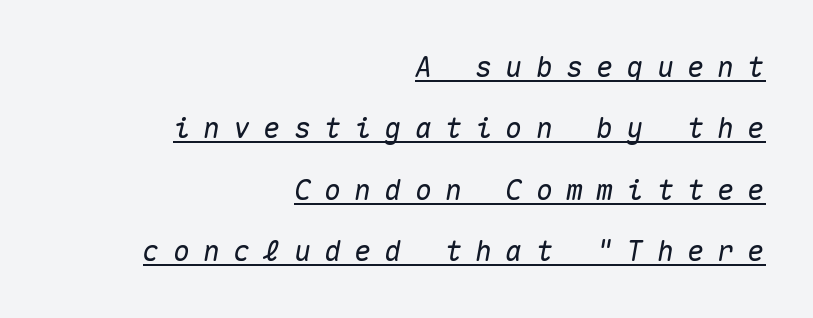
{"italic": "yes", "lean": "right", "slant_degrees": 10, "width": "normal", "stroke_contrast": "medium", "x_height": "medium", "monospaced": "yes", "underline": "yes", "align": "right", "line_spacing": "loose", "line_spacing_ratio": 2.19, "letter_spacing": "wide", "letter_spacing_em": 0.48, "glyph_px": 28}
